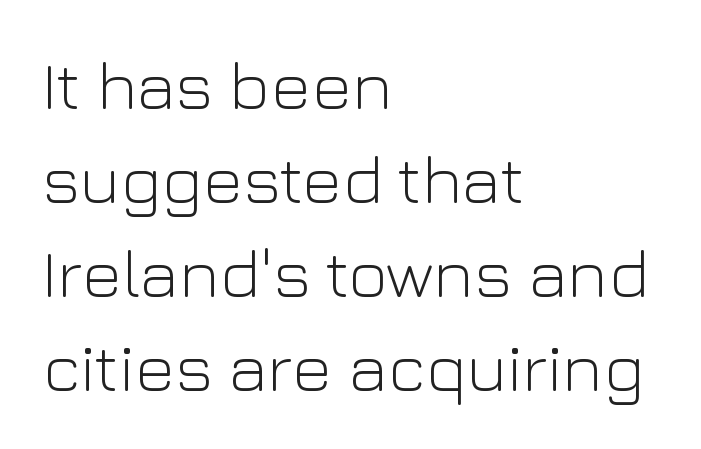
{"serif": "no", "italic": "no", "bold": "no", "weight": "light", "width": "normal", "stroke_contrast": "low", "x_height": "medium", "monospaced": "no", "underline": "no", "align": "left", "line_spacing": "normal", "line_spacing_ratio": 1.36, "letter_spacing": "normal", "letter_spacing_em": 0.0, "glyph_px": 69}
